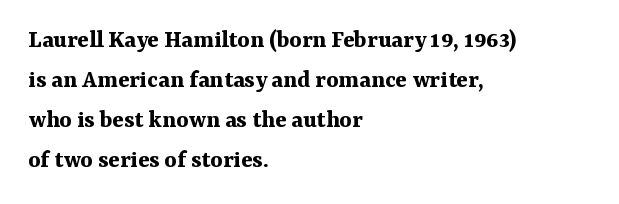
Q: Is the text bold? A: Yes.
Q: Is the text italic (slanted)? A: No, it is upright.
Q: Is the text underlined? A: No.
Q: How is the paragraph aligned? A: Left-aligned.
Q: Is the spacing between letters normal or unusually wide? A: Normal.
Q: Is the spacing between lines tight, normal or loose? A: Normal.
